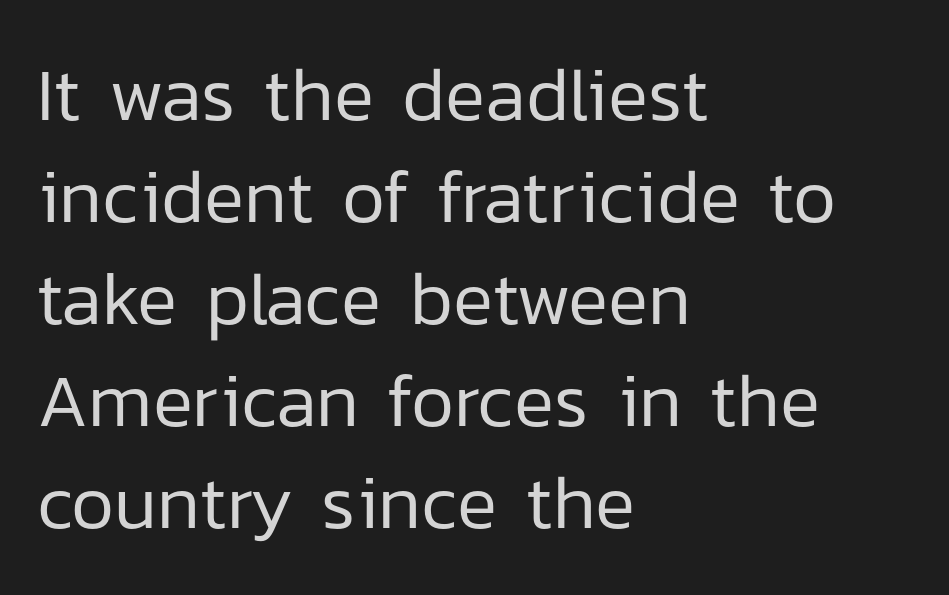
Q: Is the text bold? A: No.
Q: Is the text italic (slanted)? A: No, it is upright.
Q: Is the typeface a serif or a sans-serif typeface? A: Sans-serif.
Q: Is the text underlined? A: No.
Q: How is the paragraph aligned? A: Left-aligned.
Q: Is the spacing between letters normal or unusually wide? A: Normal.
Q: Is the spacing between lines tight, normal or loose? A: Normal.
Q: Width (condensed, normal, or wide)? A: Normal.
Q: Stroke contrast? A: Low.
Q: x-height? A: Medium.
Q: Monospaced? A: No.
